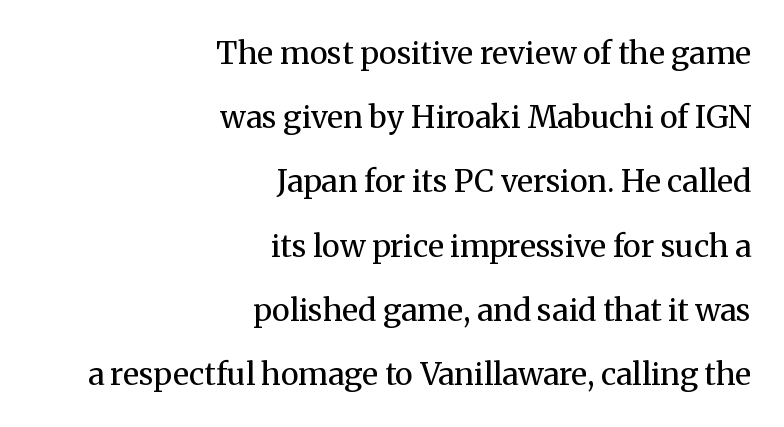
{"serif": "yes", "italic": "no", "bold": "no", "weight": "regular", "width": "normal", "stroke_contrast": "medium", "x_height": "medium", "monospaced": "no", "underline": "no", "align": "right", "line_spacing": "loose", "line_spacing_ratio": 2.07, "letter_spacing": "normal", "letter_spacing_em": 0.0, "glyph_px": 31}
